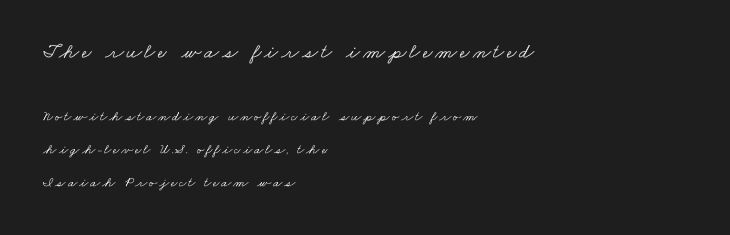
Q: Is the text underlined? A: No.
Q: How is the paragraph aligned? A: Left-aligned.
Q: Is the spacing between lines tight, normal or loose? A: Loose.
Q: Which block of text is set in a larger size, the first (top) or the second (bottom)? A: The first (top) one.
